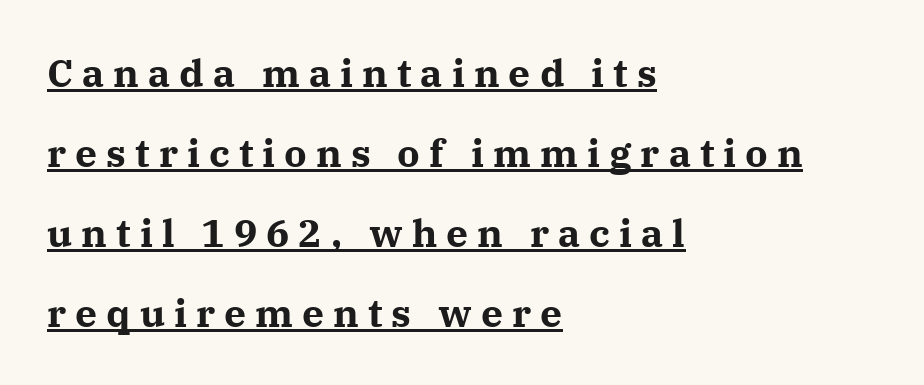
The image shows 39 px bold serif type, upright; set left-aligned, loose line spacing (2.05x), unusually wide letter spacing (+0.23 em), underlined; medium stroke contrast and a medium x-height.
